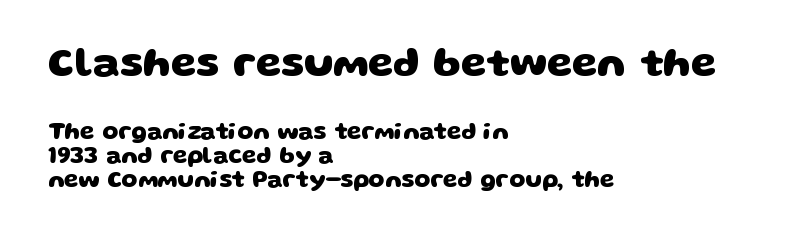
The image shows 41 px heavy, wide sans-serif type; set left-aligned, tight line spacing (1.04x), normal letter spacing, not underlined; the first (top) block is 1.78x larger; low stroke contrast and a large x-height.
